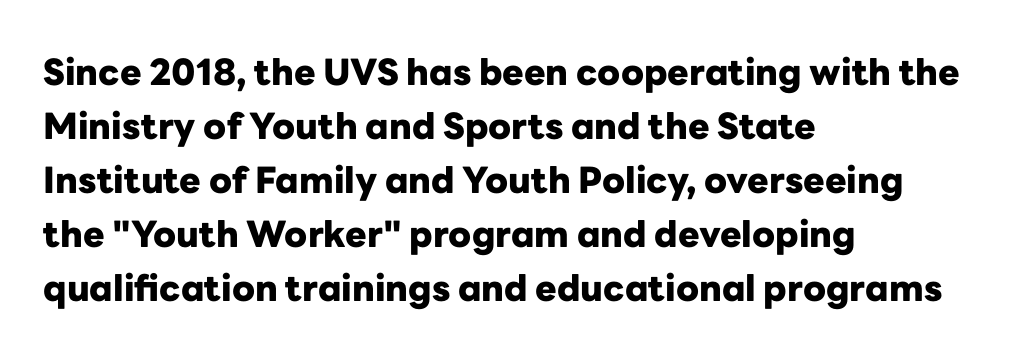
The image shows 36 px heavy sans-serif type, upright; set left-aligned, normal line spacing (1.5x), normal letter spacing, not underlined; low stroke contrast and a medium x-height.
